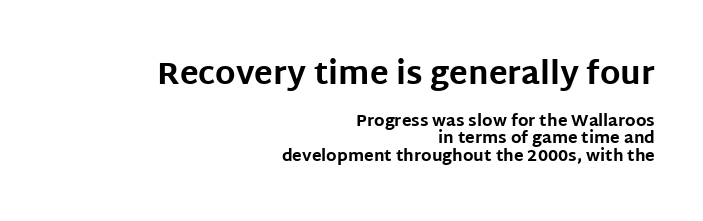
The image shows 31 px bold sans-serif type, upright; set right-aligned, tight line spacing (1.1x), normal letter spacing, not underlined; the first (top) block is 1.94x larger; low stroke contrast and a large x-height.
